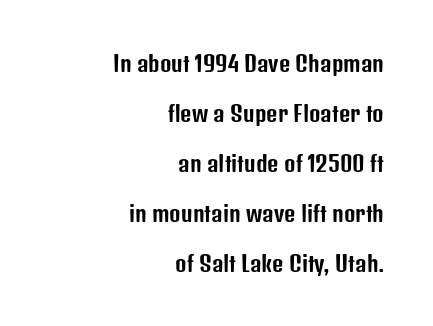
The image shows 22 px text type, upright; set right-aligned, loose line spacing (2.27x), normal letter spacing, not underlined.
